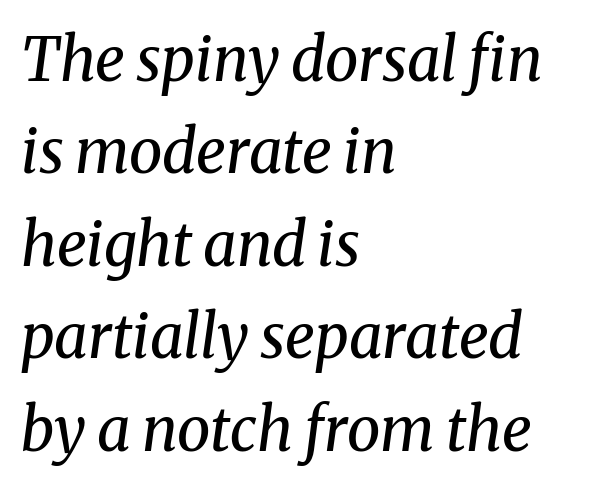
Students, note that the glyphs here touch the page at normal intervals. Proportional: the letters do not fall into vertical columns. Does the leading feel generous? No, just average. Does the lettering tilt? It does — this is italic.
